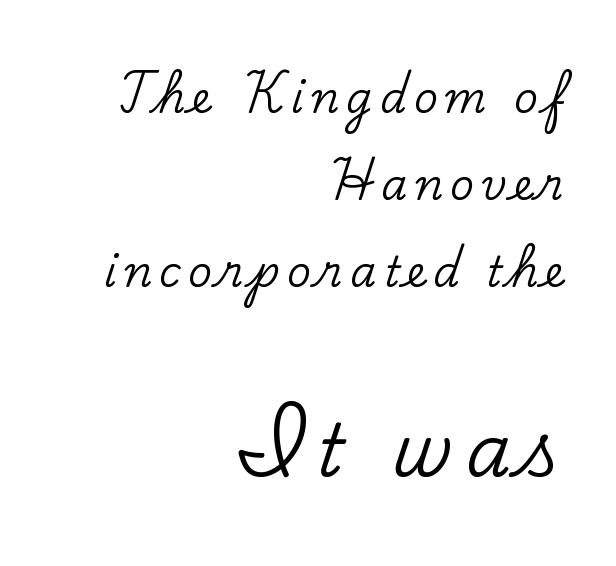
{"serif": "yes", "width": "normal", "stroke_contrast": "low", "x_height": "small", "monospaced": "no", "underline": "no", "align": "right", "line_spacing": "loose", "line_spacing_ratio": 2.07, "larger_block": "second", "size_ratio": 1.74, "glyph_px": 73}
